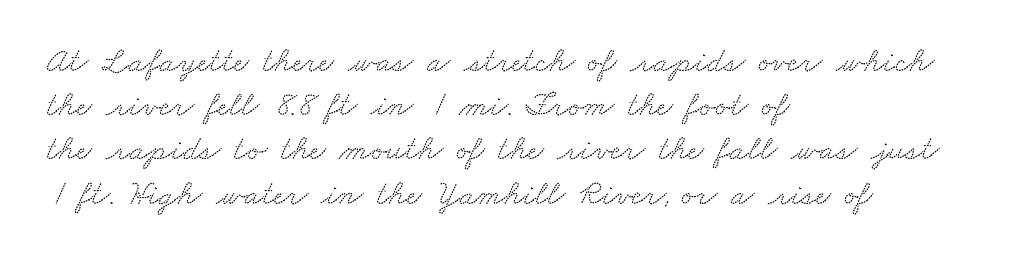
Q: Is the typeface a serif or a sans-serif typeface? A: Serif.
Q: Is the text underlined? A: No.
Q: How is the paragraph aligned? A: Left-aligned.
Q: Is the spacing between letters normal or unusually wide? A: Normal.
Q: Is the spacing between lines tight, normal or loose? A: Normal.
Q: Width (condensed, normal, or wide)? A: Wide.
Q: Stroke contrast? A: Low.
Q: x-height? A: Small.
Q: Monospaced? A: No.
